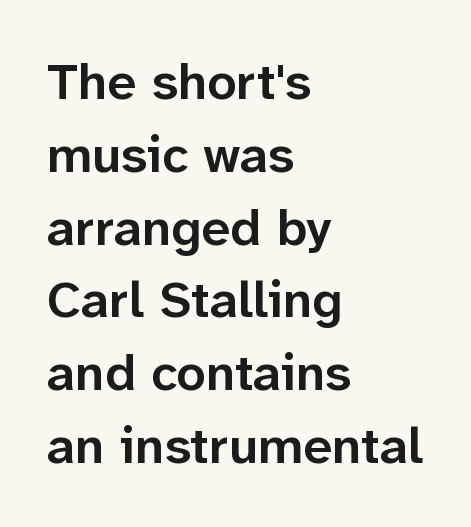
The image shows 52 px semibold sans-serif type, upright; set left-aligned, normal line spacing (1.4x), normal letter spacing, not underlined; low stroke contrast and a medium x-height.
